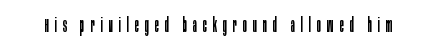
Q: Is the text bold? A: No.
Q: Is the text italic (slanted)? A: No, it is upright.
Q: Is the text underlined? A: No.
Q: Is the spacing between letters normal or unusually wide? A: Unusually wide.
